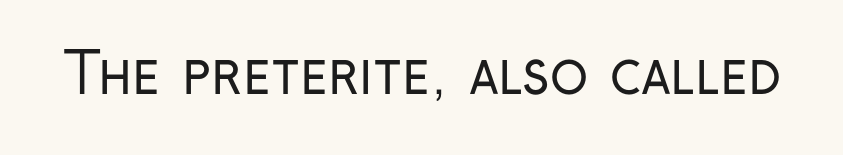
Q: Is the text bold? A: No.
Q: Is the text italic (slanted)? A: No, it is upright.
Q: Is the typeface a serif or a sans-serif typeface? A: Sans-serif.
Q: Is the text underlined? A: No.
Q: Is the spacing between letters normal or unusually wide? A: Normal.
Q: Width (condensed, normal, or wide)? A: Condensed.
Q: Stroke contrast? A: Low.
Q: x-height? A: Medium.
Q: Monospaced? A: No.
